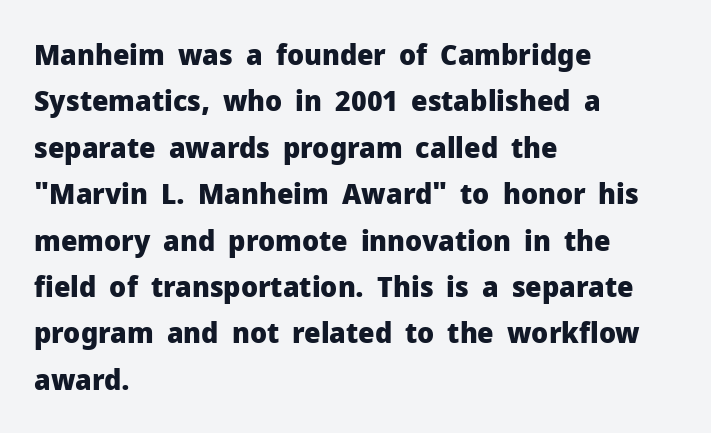
{"serif": "no", "italic": "no", "bold": "yes", "weight": "heavy", "width": "normal", "stroke_contrast": "low", "x_height": "medium", "monospaced": "no", "underline": "no", "align": "left", "line_spacing": "normal", "line_spacing_ratio": 1.6, "letter_spacing": "normal", "letter_spacing_em": 0.0, "glyph_px": 29}
